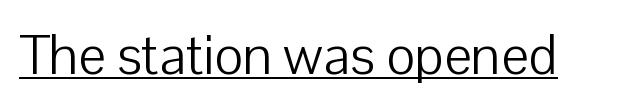
{"serif": "no", "italic": "no", "bold": "no", "weight": "light", "width": "normal", "stroke_contrast": "low", "x_height": "medium", "monospaced": "no", "underline": "yes", "letter_spacing": "normal", "letter_spacing_em": 0.0, "glyph_px": 55}
